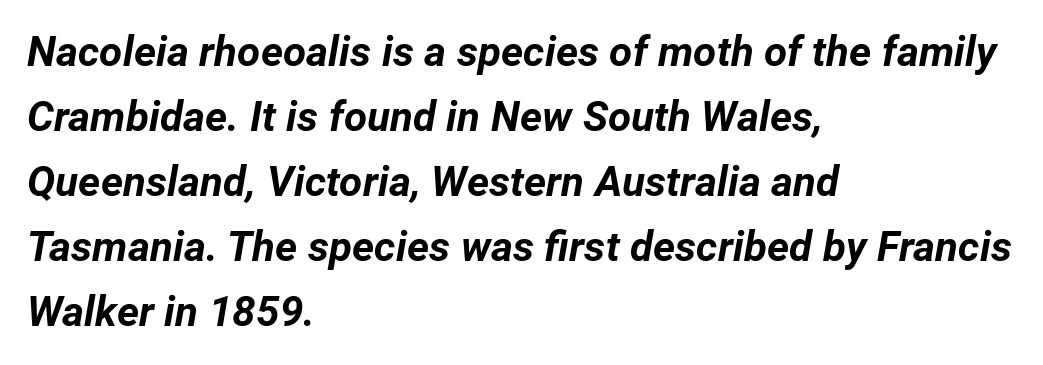
{"italic": "yes", "lean": "right", "slant_degrees": 12, "bold": "yes", "weight": "bold", "width": "normal", "stroke_contrast": "low", "x_height": "medium", "monospaced": "no", "underline": "no", "align": "left", "line_spacing": "normal", "line_spacing_ratio": 1.55, "letter_spacing": "normal", "letter_spacing_em": 0.0, "glyph_px": 42}
